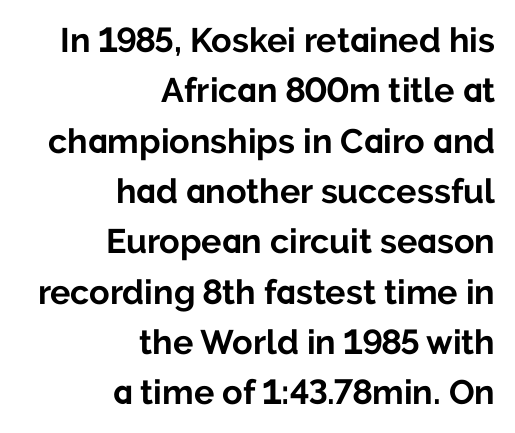
The setting favours the right margin, as signatures and pull-quotes sometimes do. Each new line begins a customary step beneath the previous one. The letterforms sit shoulder to shoulder at normal distance. Proportional: the letters do not fall into vertical columns.
